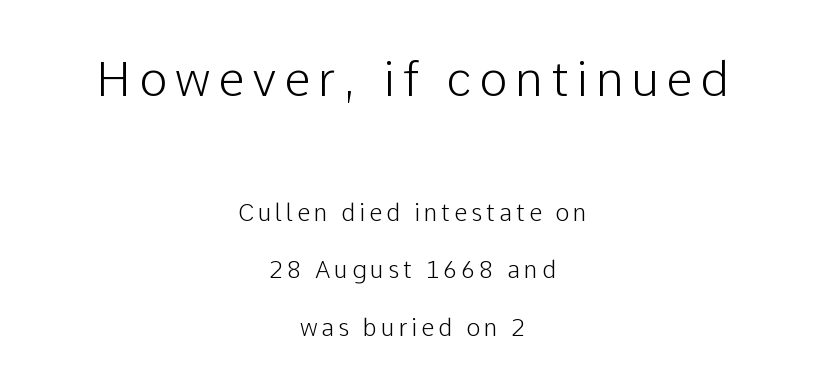
Q: Is the text italic (slanted)? A: No, it is upright.
Q: Is the typeface a serif or a sans-serif typeface? A: Sans-serif.
Q: Is the text underlined? A: No.
Q: How is the paragraph aligned? A: Centered.
Q: Is the spacing between lines tight, normal or loose? A: Loose.
Q: Which block of text is set in a larger size, the first (top) or the second (bottom)? A: The first (top) one.
Q: Width (condensed, normal, or wide)? A: Normal.
Q: Stroke contrast? A: Low.
Q: x-height? A: Medium.
Q: Monospaced? A: No.
